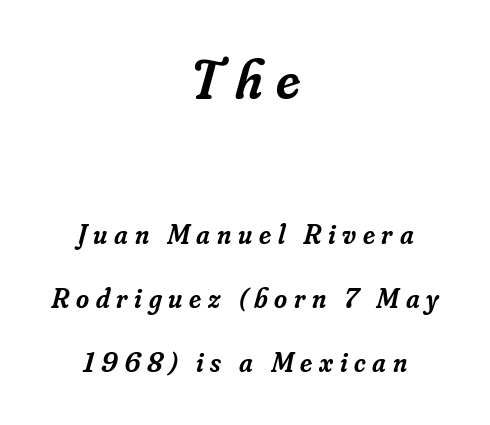
The image shows 56 px semibold serif type, italic (leaning right); set centered, loose line spacing (2.28x), unusually wide letter spacing (+0.24 em), not underlined; the first (top) block is 2.0x larger; low stroke contrast and a small x-height.
